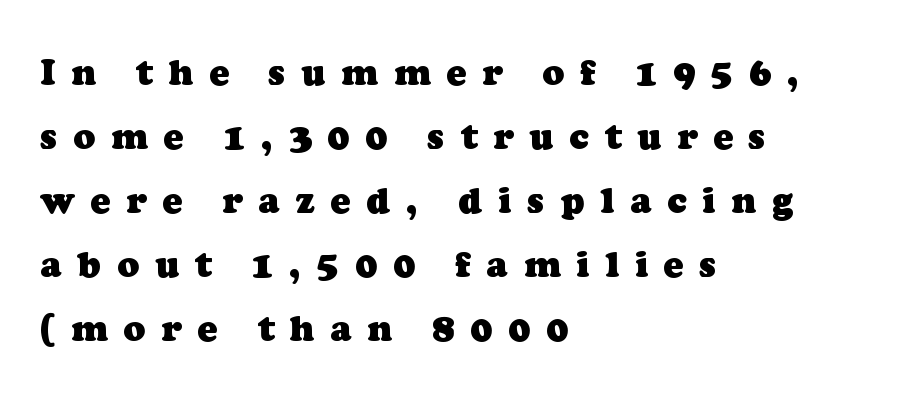
{"serif": "yes", "bold": "yes", "weight": "heavy", "width": "normal", "stroke_contrast": "low", "x_height": "medium", "monospaced": "no", "underline": "no", "align": "left", "line_spacing_ratio": 1.78, "letter_spacing": "wide", "letter_spacing_em": 0.44, "glyph_px": 36}
